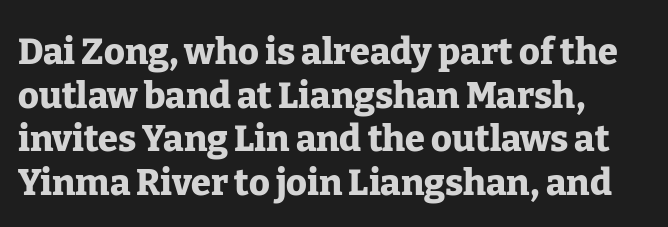
{"serif": "yes", "italic": "no", "bold": "yes", "weight": "heavy", "width": "normal", "stroke_contrast": "low", "x_height": "medium", "monospaced": "no", "underline": "no", "align": "left", "line_spacing_ratio": 1.21, "letter_spacing": "normal", "letter_spacing_em": 0.0, "glyph_px": 36}
